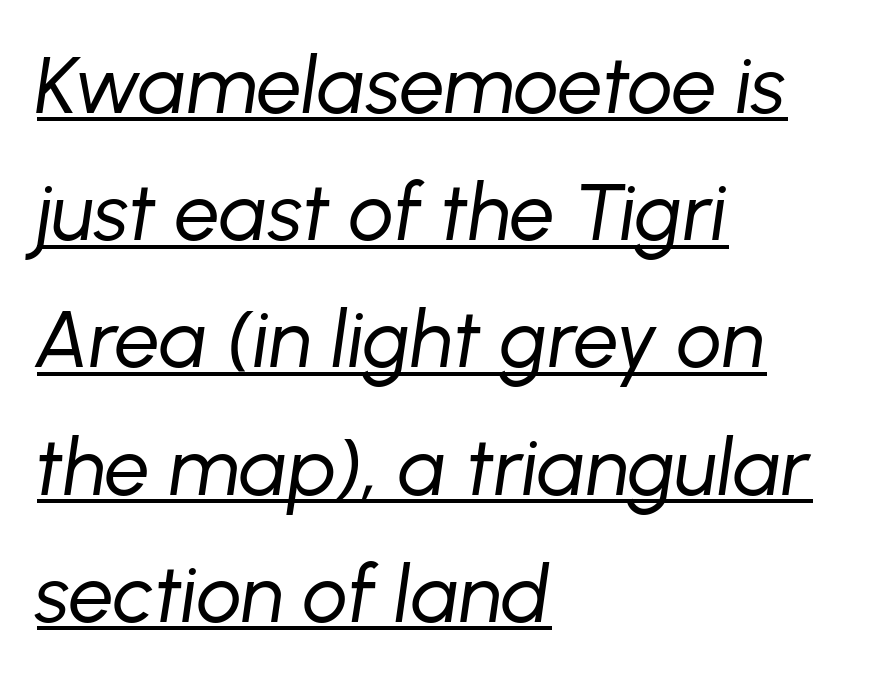
{"italic": "yes", "lean": "right", "slant_degrees": 8, "bold": "no", "weight": "regular", "width": "normal", "stroke_contrast": "low", "x_height": "medium", "monospaced": "no", "underline": "yes", "align": "left", "line_spacing": "normal", "line_spacing_ratio": 1.59, "letter_spacing": "normal", "letter_spacing_em": 0.0, "glyph_px": 80}
